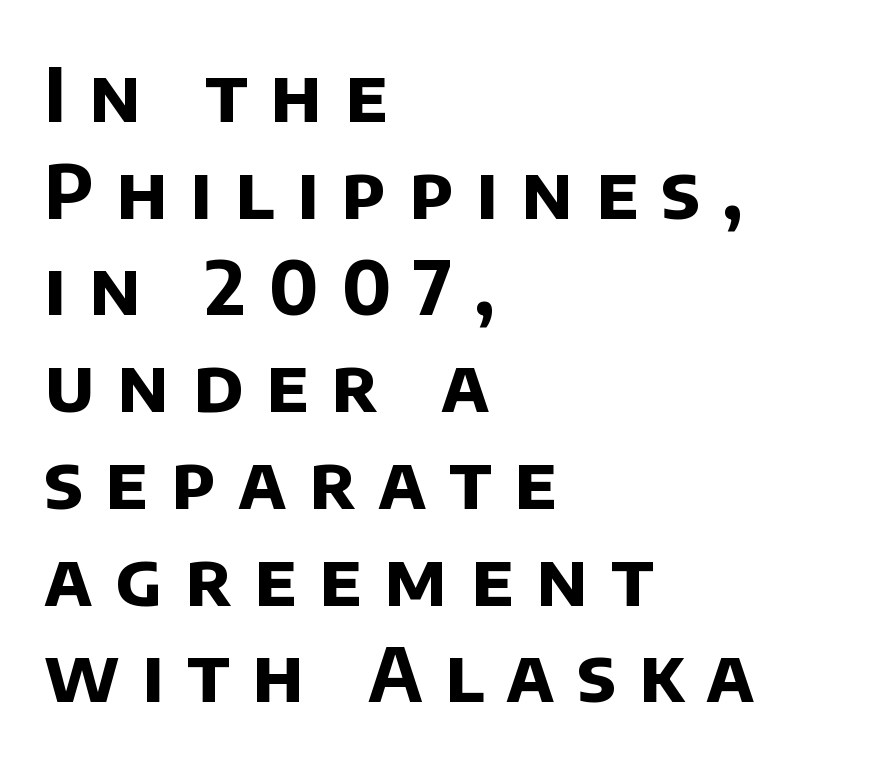
Q: Is the text bold? A: Yes.
Q: Is the typeface a serif or a sans-serif typeface? A: Sans-serif.
Q: Is the text underlined? A: No.
Q: How is the paragraph aligned? A: Left-aligned.
Q: Is the spacing between letters normal or unusually wide? A: Unusually wide.
Q: Is the spacing between lines tight, normal or loose? A: Normal.
Q: Width (condensed, normal, or wide)? A: Normal.
Q: Stroke contrast? A: Low.
Q: x-height? A: Large.
Q: Monospaced? A: No.
